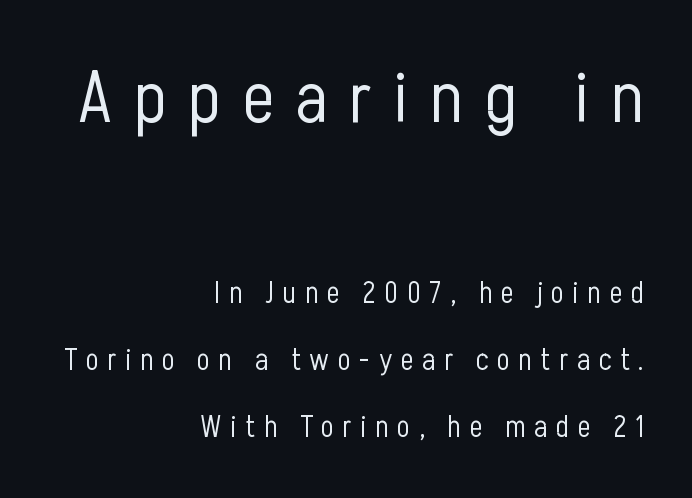
{"serif": "no", "italic": "no", "bold": "no", "weight": "light", "width": "condensed", "stroke_contrast": "low", "x_height": "medium", "monospaced": "no", "underline": "no", "align": "right", "line_spacing": "loose", "line_spacing_ratio": 2.24, "letter_spacing": "wide", "letter_spacing_em": 0.29, "larger_block": "first", "size_ratio": 2.47, "glyph_px": 74}
